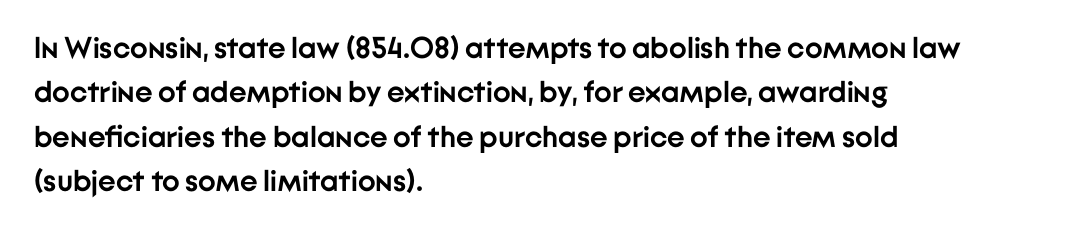
The image shows 30 px semibold sans-serif type, upright; set left-aligned, normal line spacing (1.48x), normal letter spacing, not underlined; low stroke contrast and a medium x-height.
